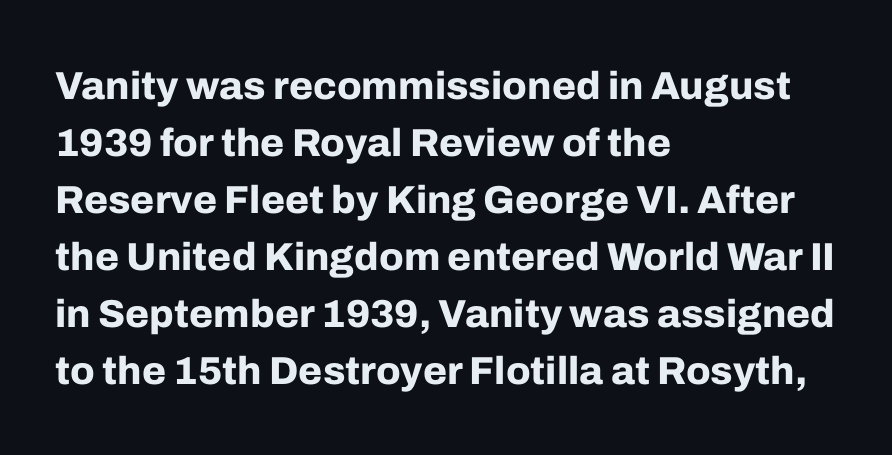
The image shows 39 px bold sans-serif type, upright; set left-aligned, normal line spacing (1.46x), normal letter spacing, not underlined; low stroke contrast and a medium x-height.
